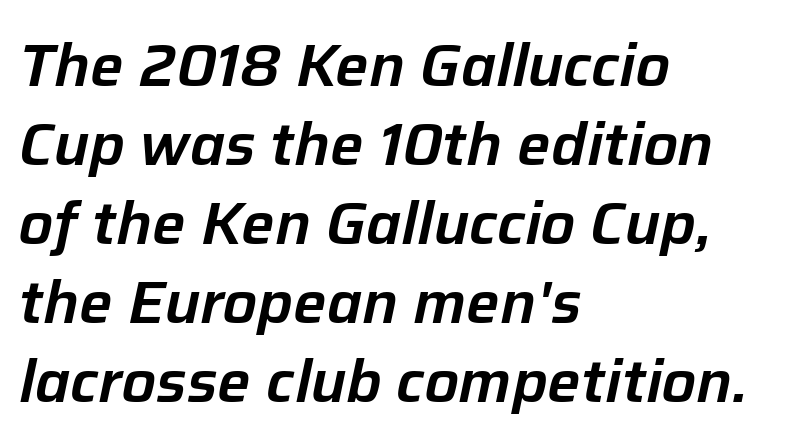
The image shows 59 px text type, italic (leaning right); set left-aligned, normal line spacing (1.34x), normal letter spacing, not underlined; low stroke contrast and a medium x-height.
